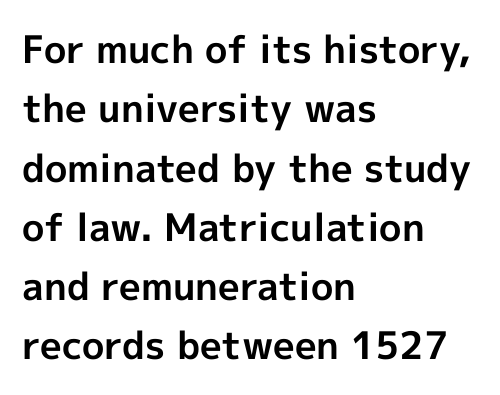
{"serif": "no", "italic": "no", "bold": "yes", "weight": "bold", "width": "normal", "x_height": "medium", "monospaced": "no", "underline": "no", "align": "left", "line_spacing": "normal", "line_spacing_ratio": 1.56, "letter_spacing": "normal", "letter_spacing_em": 0.0, "glyph_px": 38}
